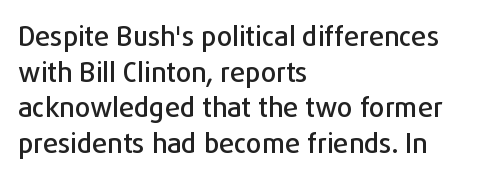
Line spacing here is normal. In terms of posture, this sample is upright. A bare baseline throughout the passage. Does the copy run flush right? No — it runs flush left. You could call the tracking neutral — neither tight nor loose.
